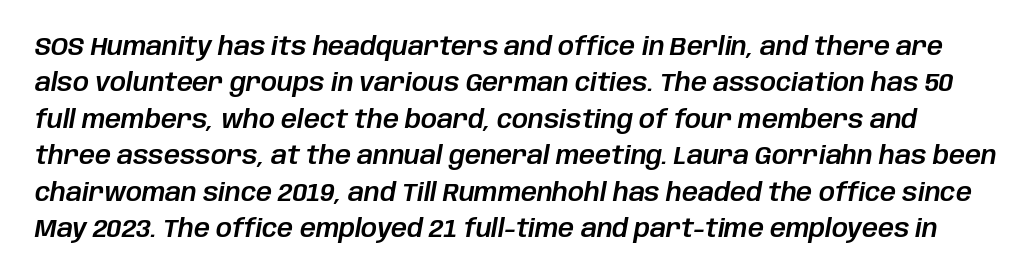
The space beneath each line is pristine and unruled. The face used here is rendered with its standard letterfit. This is oblique type, the kind used for emphasis or titles. Horizontal bands of white between lines are of average thickness.
